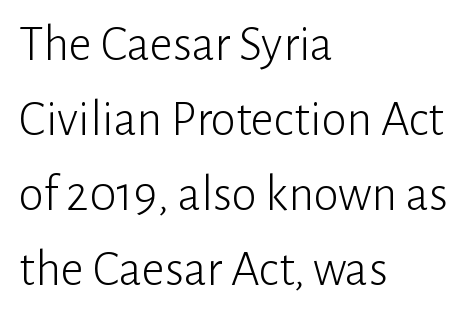
{"serif": "no", "italic": "no", "bold": "no", "weight": "light", "width": "normal", "stroke_contrast": "low", "x_height": "medium", "monospaced": "no", "underline": "no", "align": "left", "line_spacing": "normal", "line_spacing_ratio": 1.47, "letter_spacing": "normal", "letter_spacing_em": 0.0, "glyph_px": 51}
